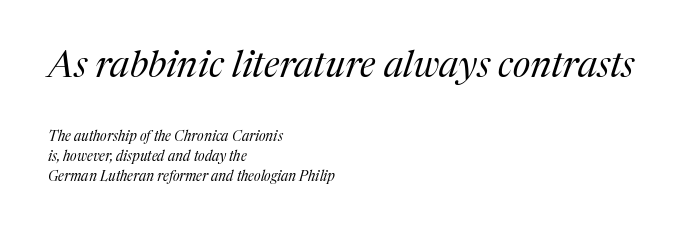
Students, observe: this is what conventionally led text looks like. Is the stroke heavy? The answer is a plain regular-or-lighter. Clear beneath every line of the passage. If you drew a ruler down the left edge, every line would touch it.
